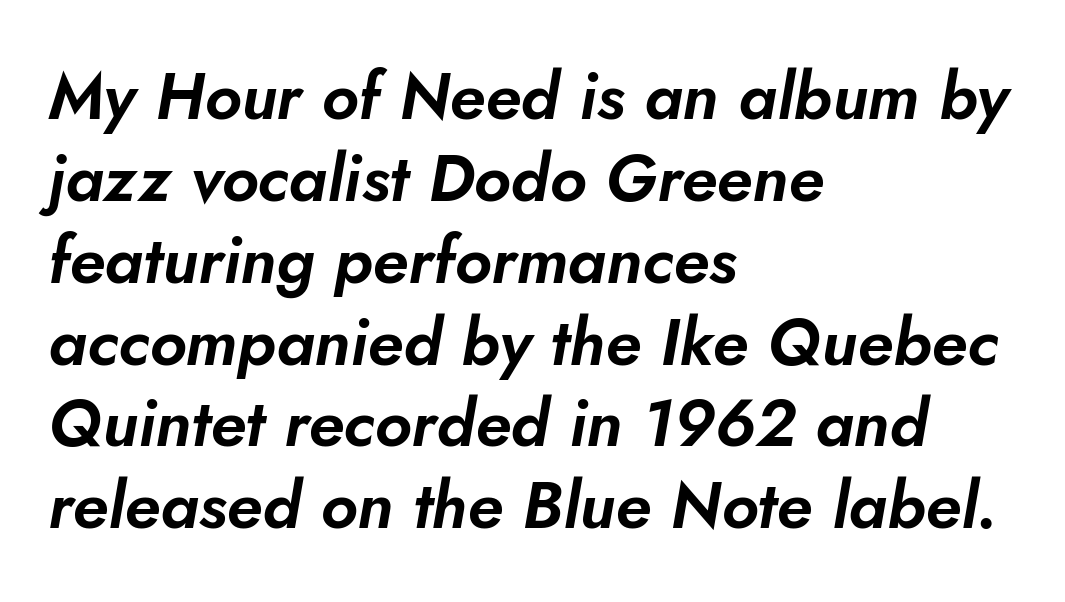
{"italic": "yes", "lean": "right", "slant_degrees": 10, "width": "normal", "stroke_contrast": "low", "x_height": "small", "monospaced": "no", "underline": "no", "align": "left", "line_spacing_ratio": 1.24, "letter_spacing": "normal", "letter_spacing_em": 0.0, "glyph_px": 66}
